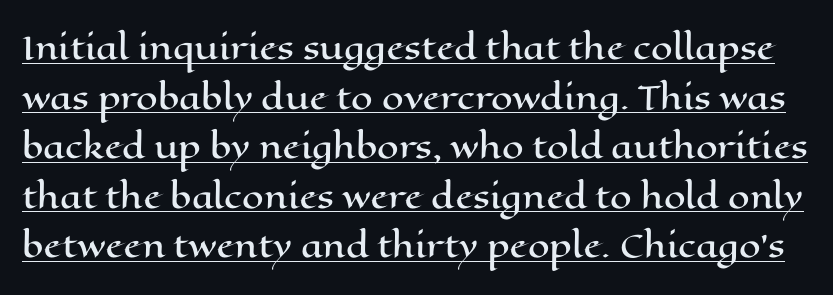
Q: Is the text italic (slanted)? A: No, it is upright.
Q: Is the text underlined? A: Yes.
Q: Is the spacing between letters normal or unusually wide? A: Normal.
Q: Is the spacing between lines tight, normal or loose? A: Normal.
Q: Width (condensed, normal, or wide)? A: Wide.
Q: Stroke contrast? A: High.
Q: x-height? A: Medium.
Q: Monospaced? A: No.
